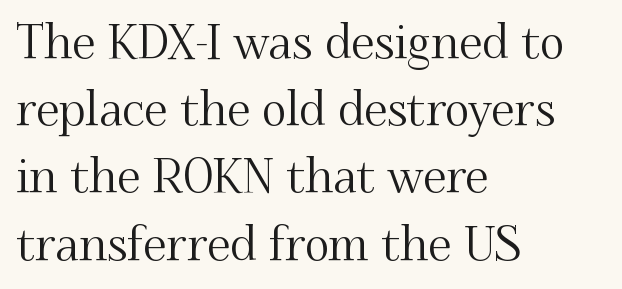
Q: Is the text italic (slanted)? A: No, it is upright.
Q: Is the typeface a serif or a sans-serif typeface? A: Serif.
Q: Is the text underlined? A: No.
Q: How is the paragraph aligned? A: Left-aligned.
Q: Is the spacing between letters normal or unusually wide? A: Normal.
Q: Is the spacing between lines tight, normal or loose? A: Normal.
Q: Width (condensed, normal, or wide)? A: Normal.
Q: Stroke contrast? A: Medium.
Q: x-height? A: Small.
Q: Monospaced? A: No.
